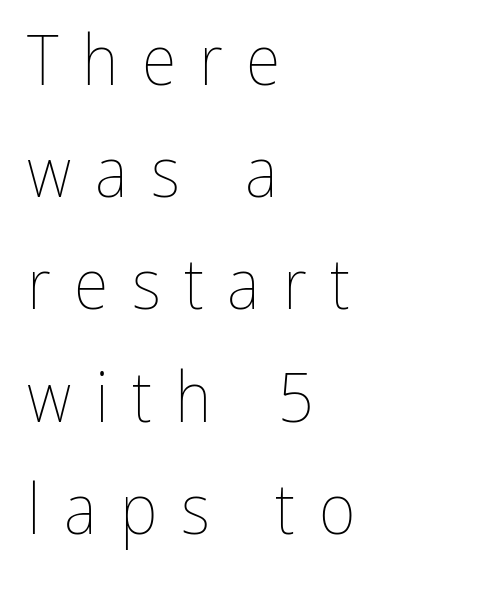
{"italic": "no", "bold": "no", "weight": "thin", "width": "condensed", "stroke_contrast": "low", "x_height": "medium", "monospaced": "no", "underline": "no", "align": "left", "line_spacing": "normal", "line_spacing_ratio": 1.58, "letter_spacing": "wide", "letter_spacing_em": 0.33, "glyph_px": 71}
